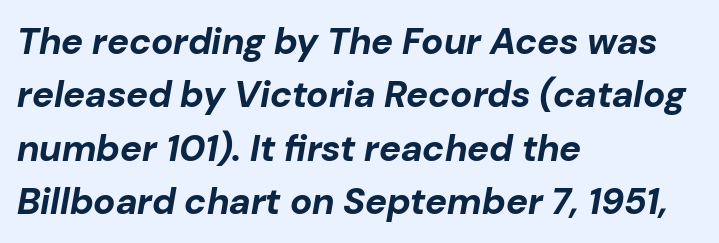
Q: Is the text bold? A: Yes.
Q: Is the text italic (slanted)? A: Yes, it leans right by about 10 degrees.
Q: Is the text underlined? A: No.
Q: How is the paragraph aligned? A: Left-aligned.
Q: Is the spacing between letters normal or unusually wide? A: Normal.
Q: Is the spacing between lines tight, normal or loose? A: Normal.
Q: Width (condensed, normal, or wide)? A: Normal.
Q: Stroke contrast? A: Low.
Q: x-height? A: Medium.
Q: Monospaced? A: No.
